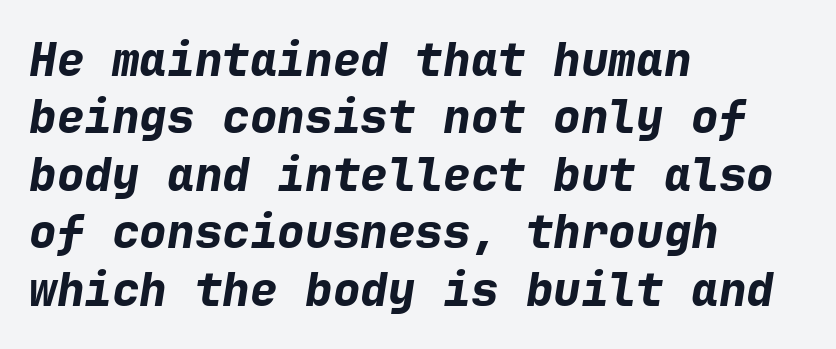
Q: Is the text bold? A: Yes.
Q: Is the text italic (slanted)? A: Yes, it leans right by about 9 degrees.
Q: Is the text underlined? A: No.
Q: How is the paragraph aligned? A: Left-aligned.
Q: Is the spacing between letters normal or unusually wide? A: Normal.
Q: Is the spacing between lines tight, normal or loose? A: Normal.
Q: Width (condensed, normal, or wide)? A: Normal.
Q: Stroke contrast? A: Low.
Q: x-height? A: Medium.
Q: Monospaced? A: Yes.
